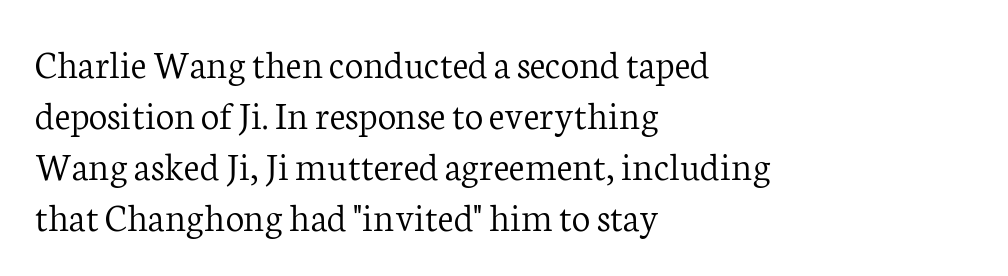
Q: Is the text bold? A: No.
Q: Is the text italic (slanted)? A: No, it is upright.
Q: Is the typeface a serif or a sans-serif typeface? A: Serif.
Q: Is the text underlined? A: No.
Q: How is the paragraph aligned? A: Left-aligned.
Q: Is the spacing between letters normal or unusually wide? A: Normal.
Q: Width (condensed, normal, or wide)? A: Normal.
Q: Stroke contrast? A: Low.
Q: x-height? A: Medium.
Q: Monospaced? A: No.
